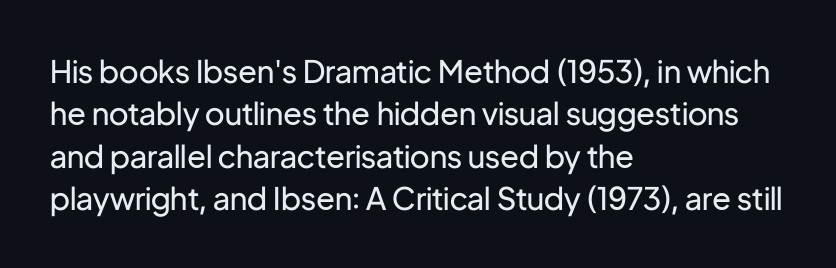
{"serif": "no", "italic": "no", "bold": "no", "weight": "regular", "width": "normal", "stroke_contrast": "low", "x_height": "medium", "monospaced": "no", "underline": "no", "align": "left", "line_spacing": "normal", "line_spacing_ratio": 1.37, "letter_spacing": "normal", "letter_spacing_em": 0.0, "glyph_px": 31}
